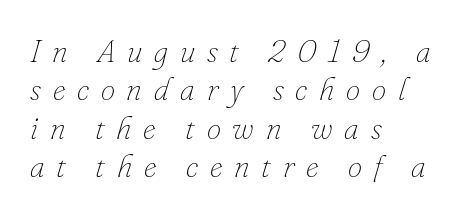
{"italic": "yes", "lean": "right", "slant_degrees": 16, "bold": "no", "weight": "thin", "width": "normal", "stroke_contrast": "low", "x_height": "small", "monospaced": "no", "underline": "no", "align": "left", "line_spacing_ratio": 1.2, "letter_spacing": "wide", "letter_spacing_em": 0.37, "glyph_px": 32}
